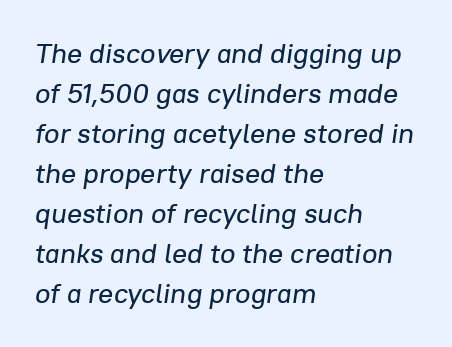
Rule under the text: the space is simply empty. The letters advance in unequal steps, a hallmark of proportional type. The face used here has a pronounced slope to its letters. Interline gaps are of average width in this sample.
